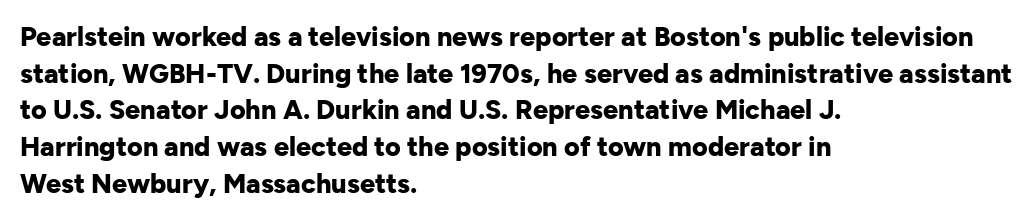
The image shows 27 px bold type, upright; set left-aligned, normal line spacing (1.36x), normal letter spacing, not underlined.
